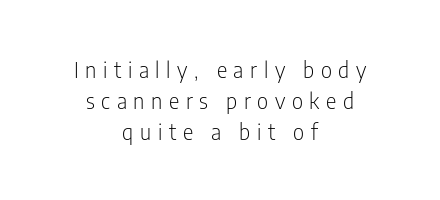
Q: Is the text bold? A: No.
Q: Is the text italic (slanted)? A: No, it is upright.
Q: Is the text underlined? A: No.
Q: How is the paragraph aligned? A: Centered.
Q: Is the spacing between letters normal or unusually wide? A: Unusually wide.
Q: Is the spacing between lines tight, normal or loose? A: Normal.
